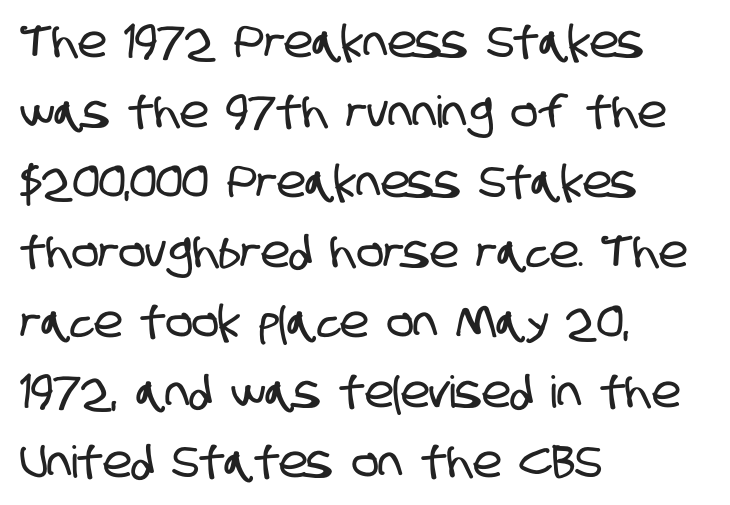
The image shows 44 px condensed sans-serif type; set left-aligned, normal line spacing (1.59x), normal letter spacing, not underlined; low stroke contrast and a large x-height.
